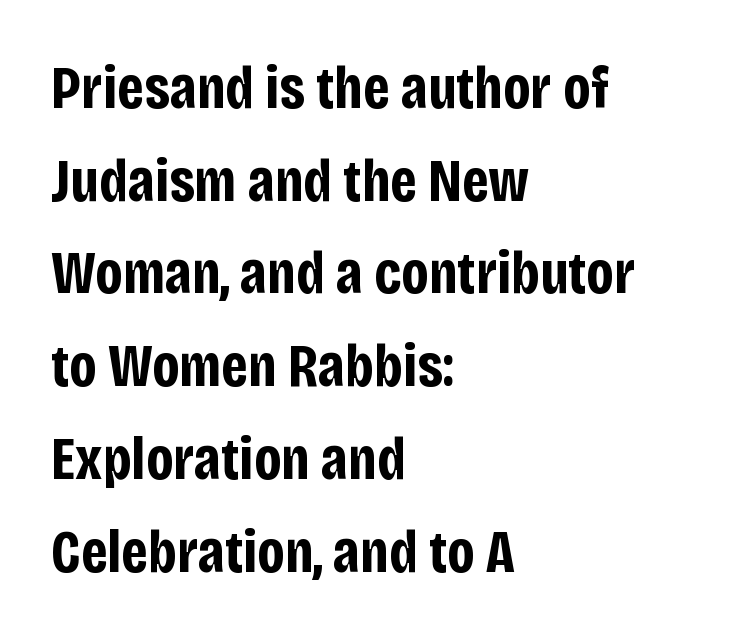
Q: Is the text bold? A: Yes.
Q: Is the text italic (slanted)? A: No, it is upright.
Q: Is the typeface a serif or a sans-serif typeface? A: Sans-serif.
Q: Is the text underlined? A: No.
Q: How is the paragraph aligned? A: Left-aligned.
Q: Is the spacing between letters normal or unusually wide? A: Normal.
Q: Is the spacing between lines tight, normal or loose? A: Normal.
Q: Width (condensed, normal, or wide)? A: Condensed.
Q: Stroke contrast? A: Low.
Q: x-height? A: Large.
Q: Monospaced? A: No.
